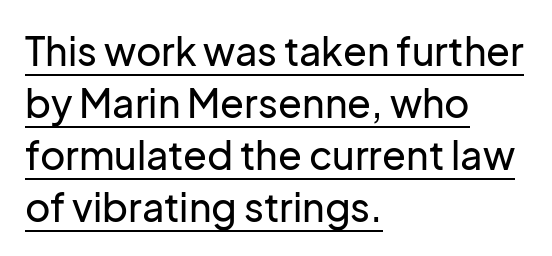
Each line starts at the same left margin while the right side varies. Grotesque or geometric, the face here clearly has no serifs. This sample uses plain, unmodified letter spacing. The sample's only ornament is a line tracing under the words.
